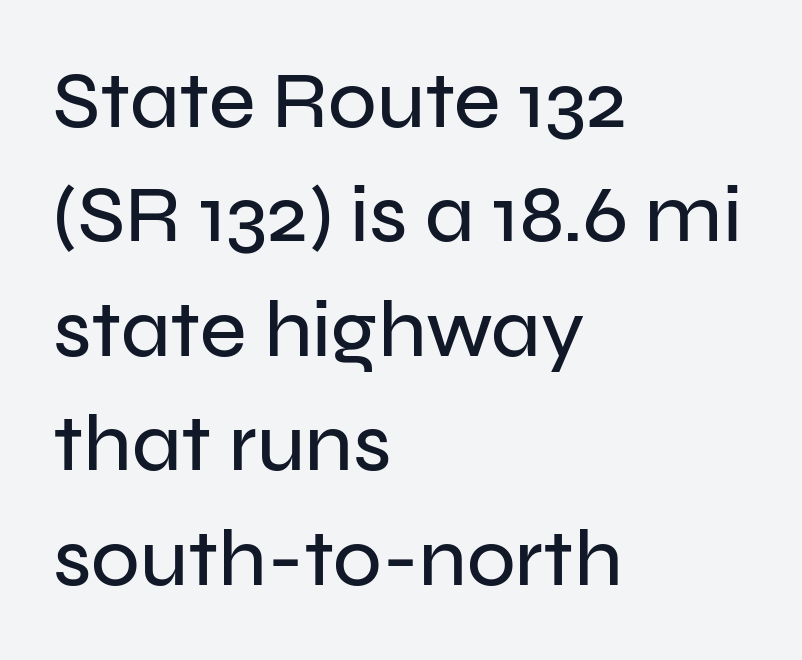
{"serif": "no", "italic": "no", "width": "normal", "stroke_contrast": "low", "x_height": "medium", "monospaced": "no", "underline": "no", "align": "left", "line_spacing": "normal", "line_spacing_ratio": 1.43, "letter_spacing": "normal", "letter_spacing_em": 0.0, "glyph_px": 80}
